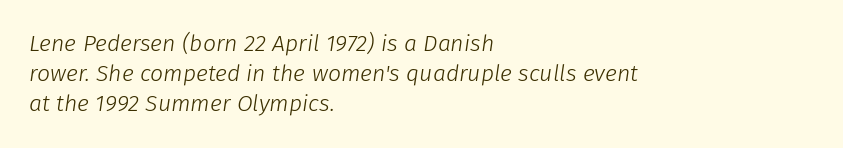
{"italic": "yes", "lean": "right", "slant_degrees": 8, "bold": "no", "underline": "no", "align": "left", "line_spacing": "normal", "line_spacing_ratio": 1.31, "letter_spacing": "normal", "letter_spacing_em": 0.0, "glyph_px": 23}
